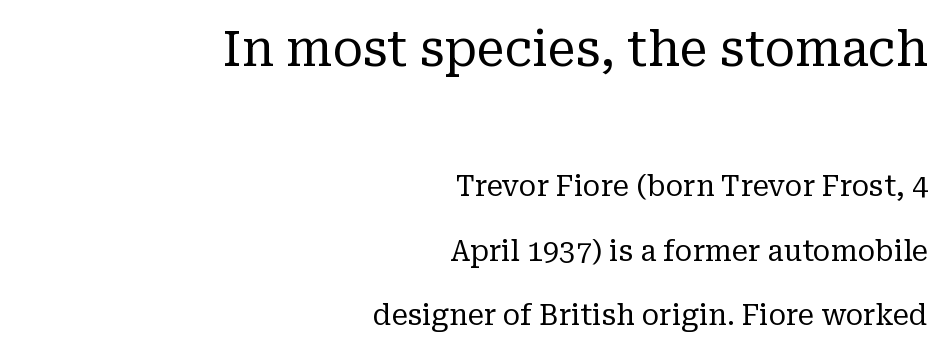
Q: Is the text bold? A: No.
Q: Is the text italic (slanted)? A: No, it is upright.
Q: Is the typeface a serif or a sans-serif typeface? A: Serif.
Q: Is the text underlined? A: No.
Q: How is the paragraph aligned? A: Right-aligned.
Q: Is the spacing between letters normal or unusually wide? A: Normal.
Q: Is the spacing between lines tight, normal or loose? A: Loose.
Q: Which block of text is set in a larger size, the first (top) or the second (bottom)? A: The first (top) one.
Q: Width (condensed, normal, or wide)? A: Normal.
Q: Stroke contrast? A: Low.
Q: x-height? A: Medium.
Q: Monospaced? A: No.
